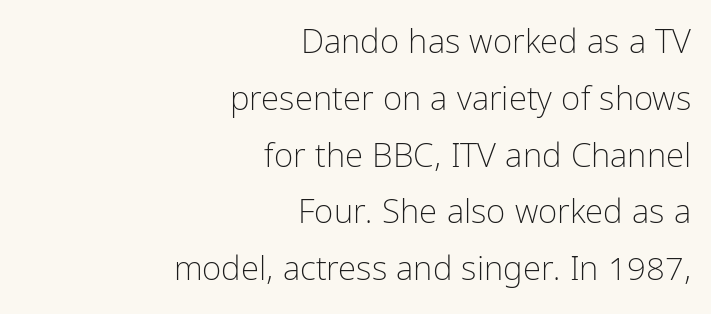
{"serif": "no", "italic": "no", "bold": "no", "weight": "light", "width": "condensed", "stroke_contrast": "low", "x_height": "medium", "monospaced": "no", "underline": "no", "align": "right", "line_spacing_ratio": 1.72, "letter_spacing": "normal", "letter_spacing_em": 0.0, "glyph_px": 33}
